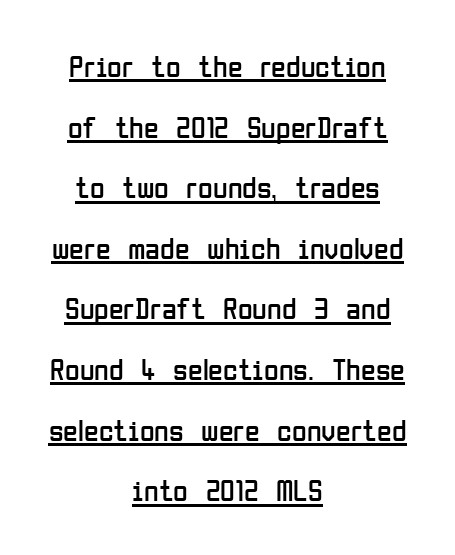
Q: Is the text bold? A: No.
Q: Is the text italic (slanted)? A: No, it is upright.
Q: Is the typeface a serif or a sans-serif typeface? A: Sans-serif.
Q: Is the text underlined? A: Yes.
Q: How is the paragraph aligned? A: Centered.
Q: Is the spacing between letters normal or unusually wide? A: Normal.
Q: Is the spacing between lines tight, normal or loose? A: Loose.
Q: Width (condensed, normal, or wide)? A: Condensed.
Q: Stroke contrast? A: Low.
Q: x-height? A: Medium.
Q: Monospaced? A: No.
